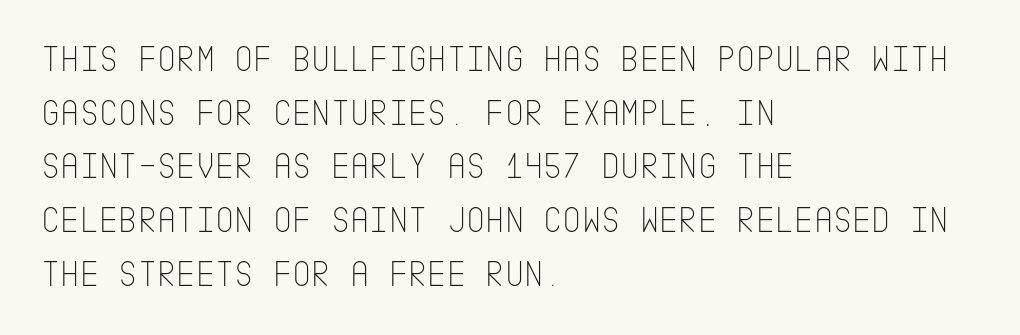
The image shows 37 px thin, condensed sans-serif type, upright; set left-aligned, normal line spacing (1.45x), normal letter spacing, not underlined; low stroke contrast and a large x-height.
